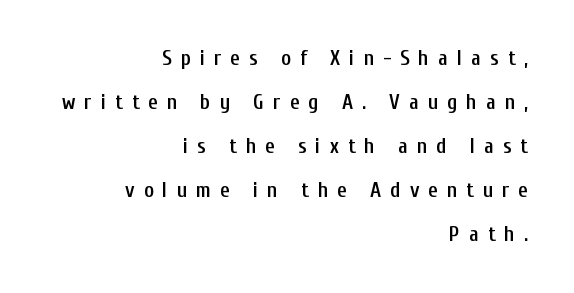
{"italic": "no", "bold": "semi", "underline": "no", "align": "right", "line_spacing": "loose", "line_spacing_ratio": 2.09, "letter_spacing": "wide", "letter_spacing_em": 0.43, "glyph_px": 21}
